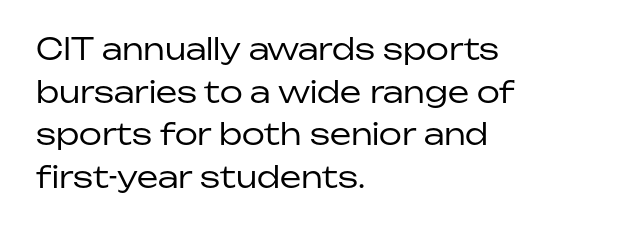
The specimen reads as upright at a glance. Inter-character spacing is left at the font's built-in metrics. The passage shown stacks its lines at a standard gap. The type family on display is of the sans-serif kind.
